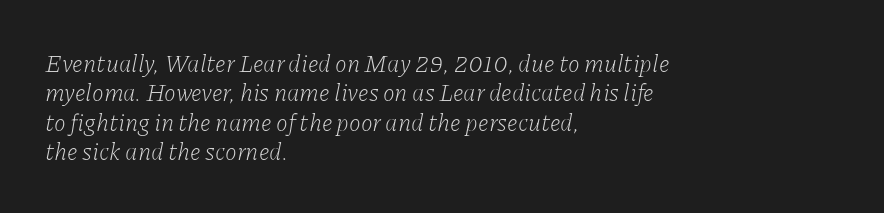
The image shows 24 px text type, italic (leaning right); set left-aligned, line spacing 1.22x, normal letter spacing, not underlined.
